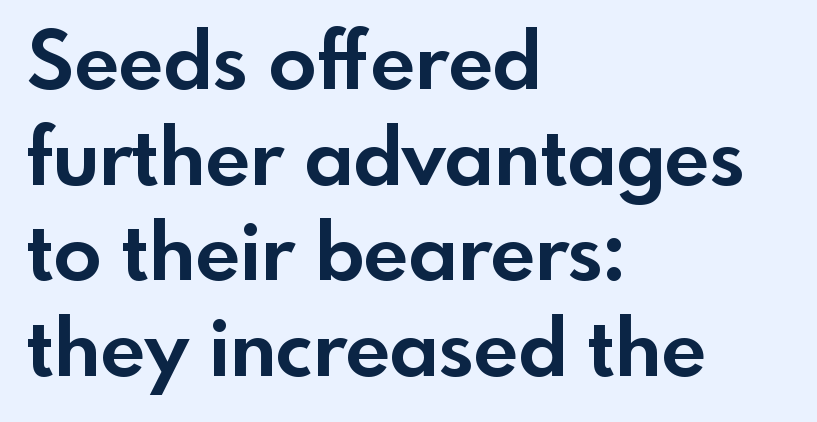
Q: Is the text bold? A: Yes.
Q: Is the text italic (slanted)? A: No, it is upright.
Q: Is the typeface a serif or a sans-serif typeface? A: Sans-serif.
Q: Is the text underlined? A: No.
Q: How is the paragraph aligned? A: Left-aligned.
Q: Is the spacing between letters normal or unusually wide? A: Normal.
Q: Width (condensed, normal, or wide)? A: Normal.
Q: x-height? A: Small.
Q: Monospaced? A: No.
